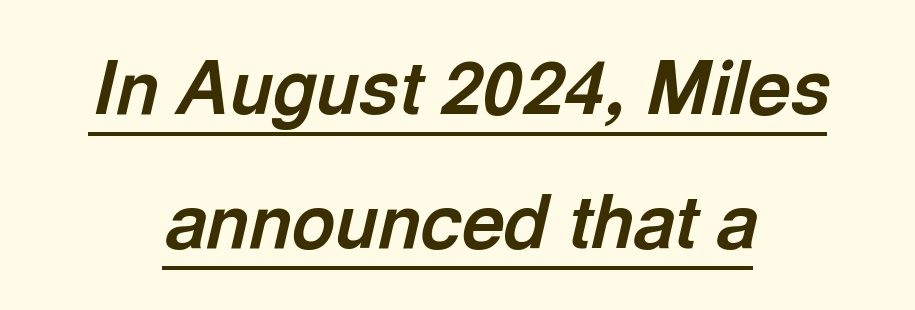
{"italic": "yes", "lean": "right", "slant_degrees": 13, "bold": "yes", "weight": "bold", "width": "normal", "x_height": "medium", "monospaced": "no", "underline": "yes", "align": "center", "line_spacing_ratio": 1.81, "letter_spacing": "normal", "letter_spacing_em": 0.0, "glyph_px": 74}
